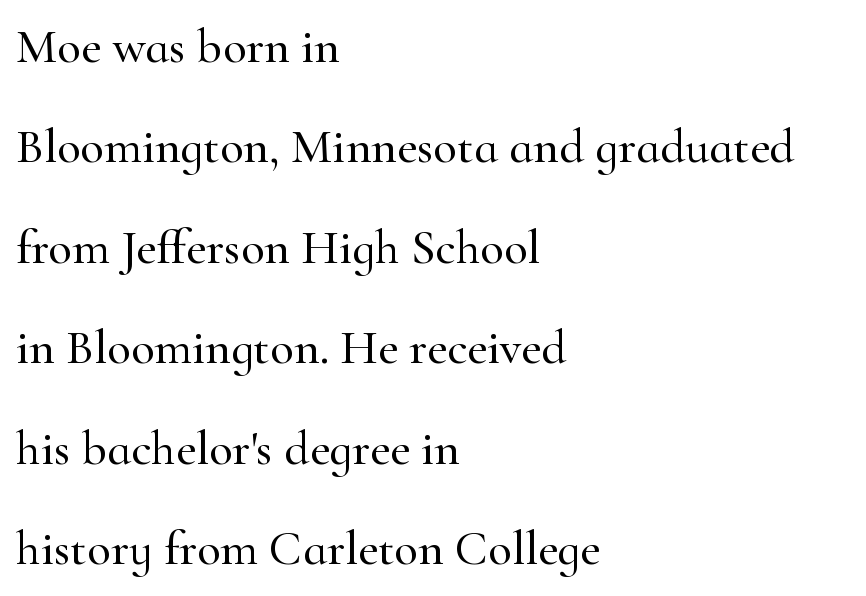
{"serif": "yes", "italic": "no", "width": "normal", "stroke_contrast": "high", "x_height": "small", "monospaced": "no", "underline": "no", "align": "left", "line_spacing": "loose", "line_spacing_ratio": 2.05, "letter_spacing": "normal", "letter_spacing_em": 0.0, "glyph_px": 49}
